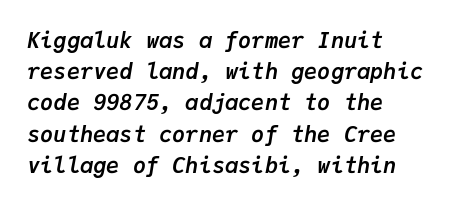
This block has exactly the height ordinary leading produces. Italic: yes, the glyphs are oblique. Heft: maximum for text — a bold. Spacing between characters is what you'd get straight out of the box. Unmarked baselines from the first word to the last. The paragraph shown leans on its left margin.
